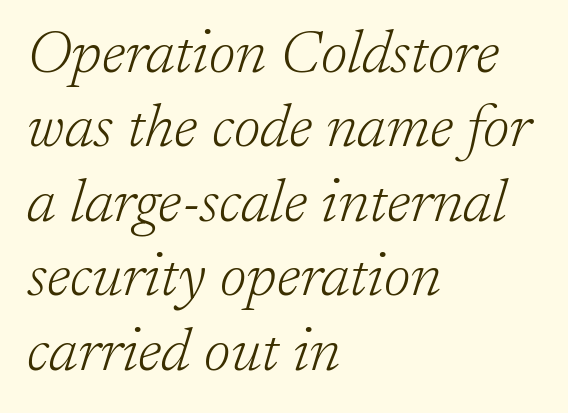
Q: Is the text bold? A: No.
Q: Is the text italic (slanted)? A: Yes, it leans right by about 17 degrees.
Q: Is the typeface a serif or a sans-serif typeface? A: Serif.
Q: Is the text underlined? A: No.
Q: How is the paragraph aligned? A: Left-aligned.
Q: Is the spacing between letters normal or unusually wide? A: Normal.
Q: Width (condensed, normal, or wide)? A: Normal.
Q: Stroke contrast? A: Low.
Q: x-height? A: Medium.
Q: Monospaced? A: No.
